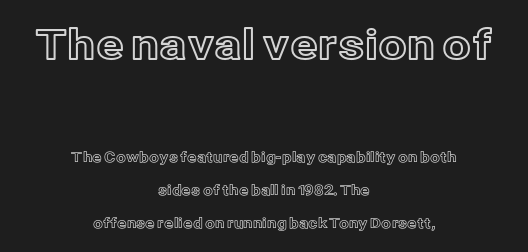
The image shows 41 px text type, upright; set centered, loose line spacing (2.35x), normal letter spacing, not underlined; the first (top) block is 2.93x larger; a medium x-height.
